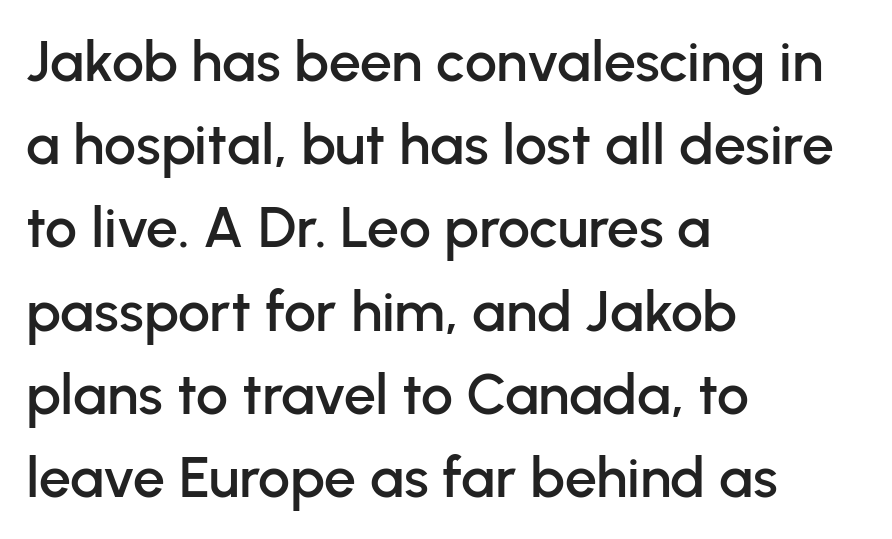
{"serif": "no", "italic": "no", "width": "normal", "stroke_contrast": "low", "x_height": "medium", "monospaced": "no", "underline": "no", "align": "left", "line_spacing": "normal", "line_spacing_ratio": 1.46, "letter_spacing": "normal", "letter_spacing_em": 0.0, "glyph_px": 57}
